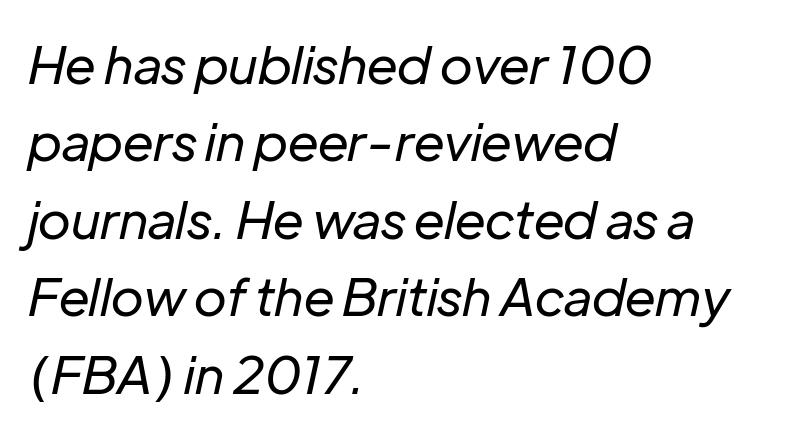
Words appear dense and cohesive because spacing is normal. The rendering uses natural spacing where letterforms have individual widths. The passage shown stacks its lines at a standard gap. Heaviness? Minimal to ordinary, like unemphasized prose. Line beginnings align vertically; line endings do not.
